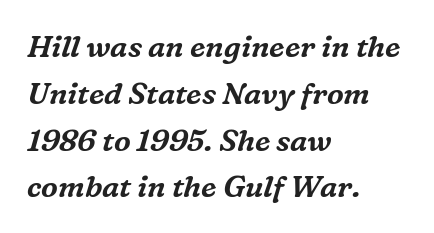
Q: Is the text italic (slanted)? A: Yes, it leans right by about 16 degrees.
Q: Is the typeface a serif or a sans-serif typeface? A: Serif.
Q: Is the text underlined? A: No.
Q: How is the paragraph aligned? A: Left-aligned.
Q: Is the spacing between letters normal or unusually wide? A: Normal.
Q: Is the spacing between lines tight, normal or loose? A: Normal.
Q: Width (condensed, normal, or wide)? A: Normal.
Q: Stroke contrast? A: Medium.
Q: x-height? A: Medium.
Q: Monospaced? A: No.
